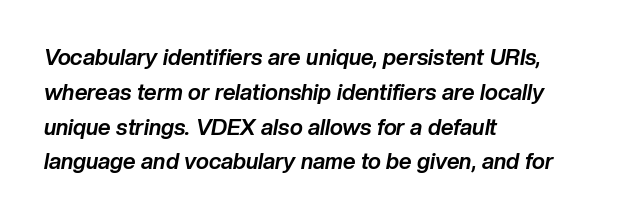
The image shows 22 px bold type, italic (leaning right); set left-aligned, normal line spacing (1.58x), normal letter spacing, not underlined.
